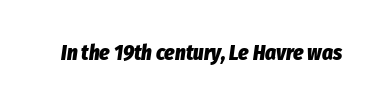
The image shows 21 px bold type, italic (leaning right); set normal letter spacing, not underlined.
